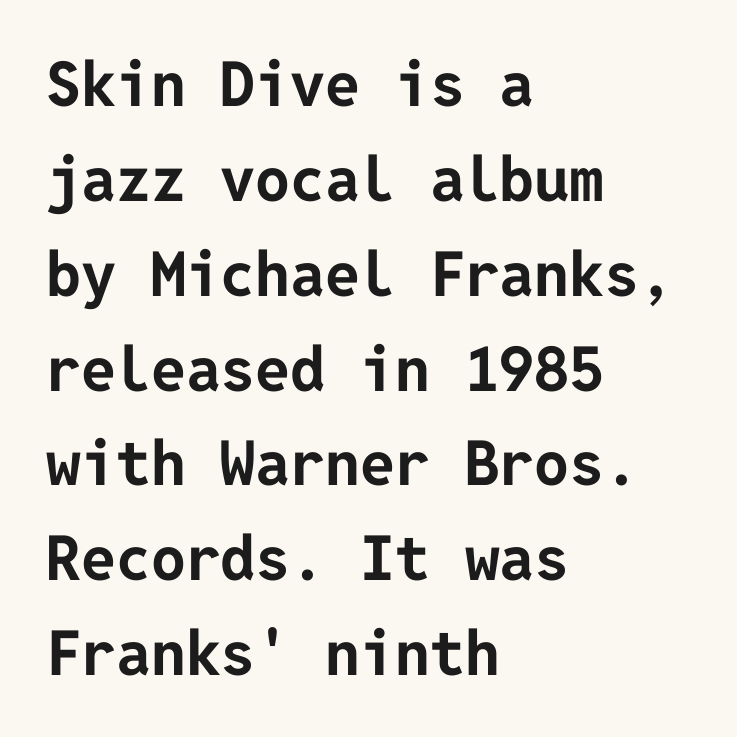
The image shows 62 px bold sans-serif type, upright; set left-aligned, normal line spacing (1.53x), normal letter spacing, not underlined; low stroke contrast and a medium x-height.
